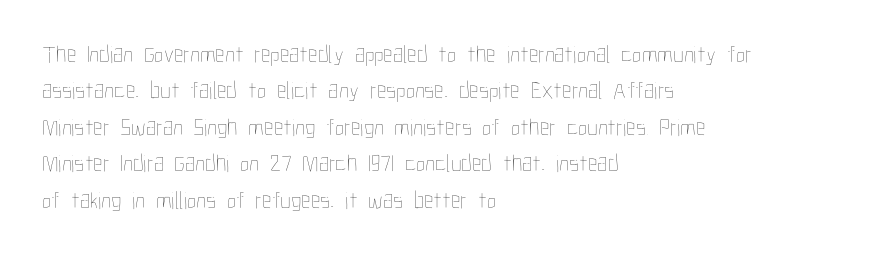
Q: Is the text bold? A: No.
Q: Is the text italic (slanted)? A: No, it is upright.
Q: Is the text underlined? A: No.
Q: How is the paragraph aligned? A: Left-aligned.
Q: Is the spacing between letters normal or unusually wide? A: Normal.
Q: Is the spacing between lines tight, normal or loose? A: Normal.
